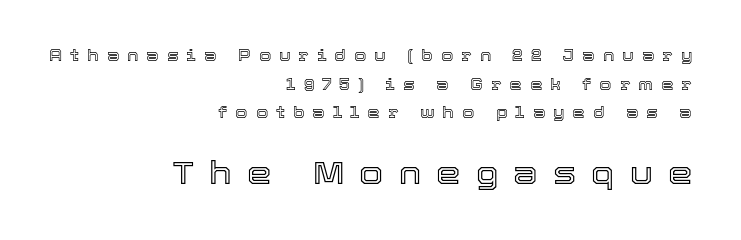
The image shows 31 px text type, upright; set right-aligned, line spacing 1.79x, unusually wide letter spacing (+0.49 em), not underlined; the second (bottom) block is 1.94x larger; a medium x-height.
